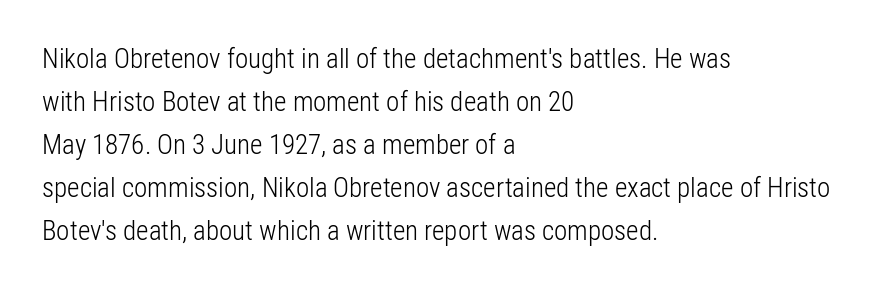
Q: Is the text bold? A: No.
Q: Is the text italic (slanted)? A: No, it is upright.
Q: Is the text underlined? A: No.
Q: How is the paragraph aligned? A: Left-aligned.
Q: Is the spacing between letters normal or unusually wide? A: Normal.
Q: Is the spacing between lines tight, normal or loose? A: Normal.
